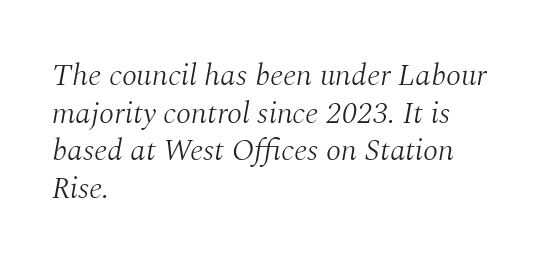
A clean baseline with only descenders dipping below it. If you drew a line through each stem, it would be angled. Where is the straight margin? On the left. The rendering uses natural spacing where letterforms have individual widths. In terms of letterspacing, this is plain default setting. Summary of weight: not heavy and not bold.
